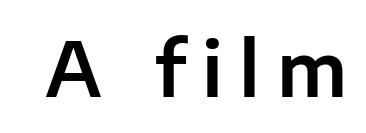
In terms of letterform style, serifs are entirely absent. Descender tails drop into unmarked territory. A roman cut, with each character standing at attention. The rendering uses natural spacing where letterforms have individual widths. The letters are spread apart with noticeably loose tracking.
